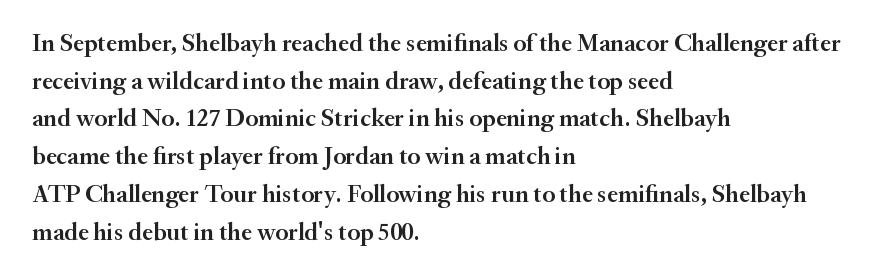
The foot of each line stays bare and open. Horizontal bands of white between lines are of average thickness. A fair bit of extra ink — the face is semibold, not bold. Where is the straight margin? On the left.
